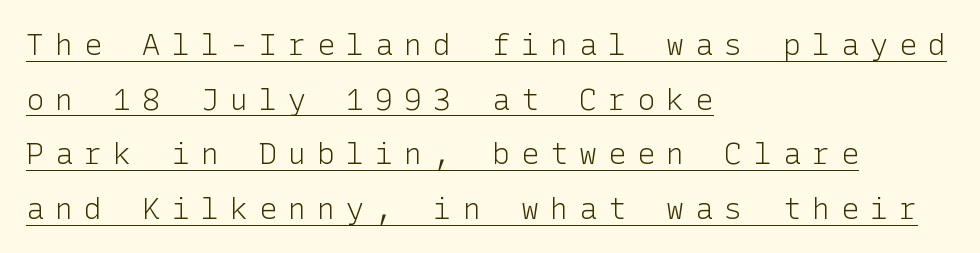
Q: Is the text bold? A: No.
Q: Is the text italic (slanted)? A: No, it is upright.
Q: Is the typeface a serif or a sans-serif typeface? A: Sans-serif.
Q: Is the text underlined? A: Yes.
Q: How is the paragraph aligned? A: Left-aligned.
Q: Is the spacing between letters normal or unusually wide? A: Unusually wide.
Q: Width (condensed, normal, or wide)? A: Normal.
Q: Stroke contrast? A: Low.
Q: x-height? A: Medium.
